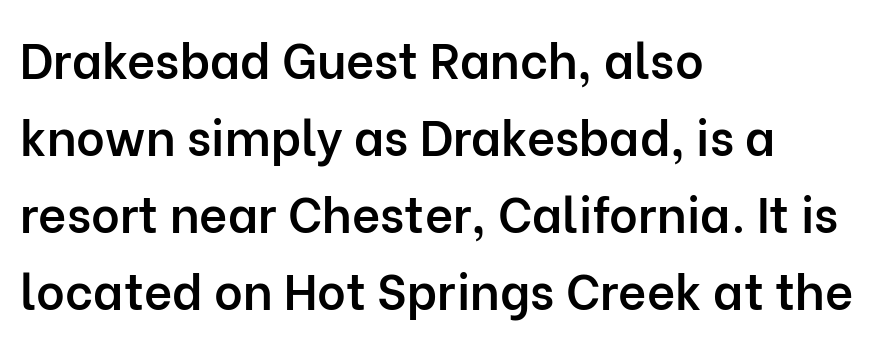
The image shows 49 px semibold sans-serif type, upright; set left-aligned, normal line spacing (1.57x), normal letter spacing, not underlined; low stroke contrast and a medium x-height.
